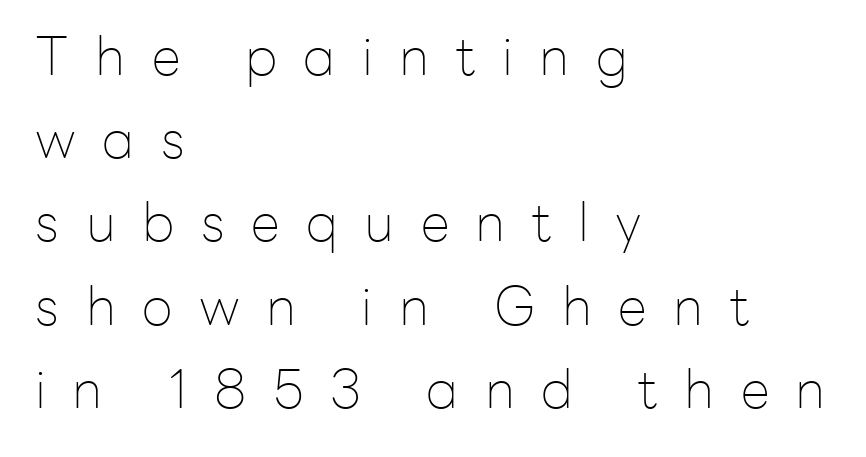
Decoration check: the copy has no underline. The letterforms sit at book weight or below. The lines are quadded left. Upright lettering throughout. This rendering employs a face without finishing strokes, i.e., a sans-serif. Rows of type keep a routine distance in the vertical direction.
